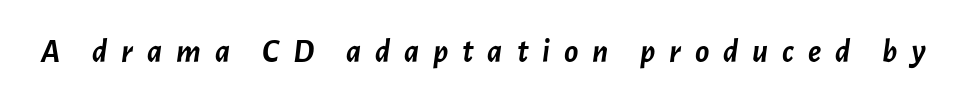
{"italic": "yes", "lean": "right", "slant_degrees": 7, "bold": "yes", "weight": "semibold", "width": "normal", "stroke_contrast": "low", "x_height": "medium", "monospaced": "no", "underline": "no", "letter_spacing": "wide", "letter_spacing_em": 0.42, "glyph_px": 33}
